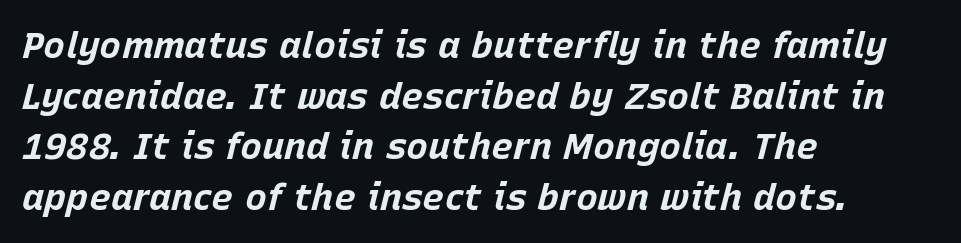
{"italic": "yes", "lean": "right", "slant_degrees": 15, "bold": "yes", "weight": "bold", "width": "normal", "stroke_contrast": "low", "x_height": "large", "monospaced": "no", "underline": "no", "align": "left", "line_spacing": "normal", "line_spacing_ratio": 1.37, "letter_spacing": "normal", "letter_spacing_em": 0.0, "glyph_px": 37}
